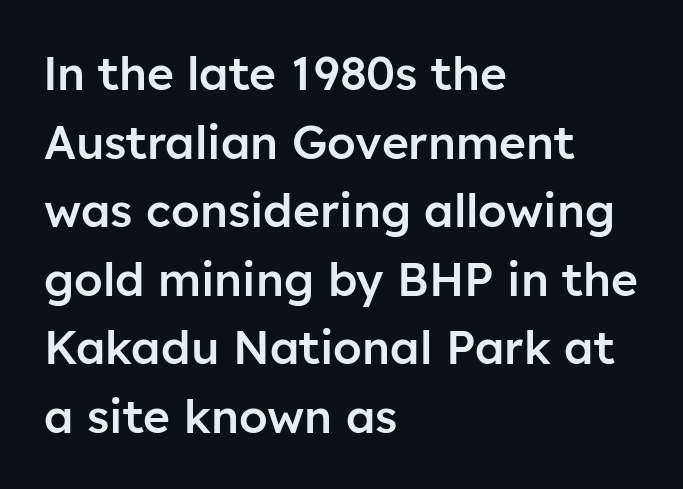
{"serif": "no", "italic": "no", "bold": "semi", "weight": "semibold", "width": "normal", "stroke_contrast": "low", "x_height": "medium", "monospaced": "no", "underline": "no", "align": "left", "line_spacing": "normal", "line_spacing_ratio": 1.49, "letter_spacing": "normal", "letter_spacing_em": 0.0, "glyph_px": 46}
